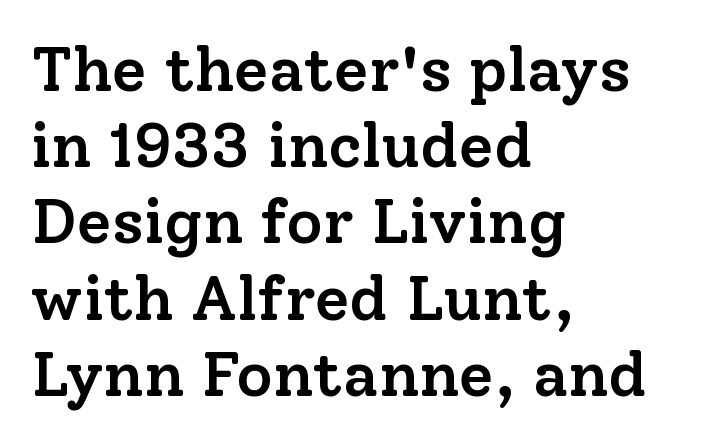
The image shows 63 px semibold serif type, upright; set left-aligned, line spacing 1.21x, normal letter spacing, not underlined; low stroke contrast and a medium x-height.
